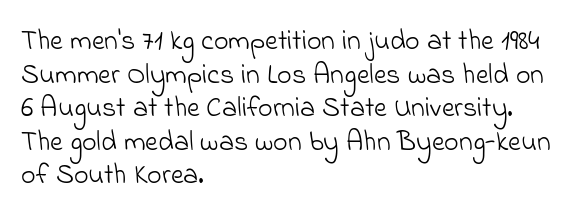
Q: Is the text bold? A: No.
Q: Is the typeface a serif or a sans-serif typeface? A: Sans-serif.
Q: Is the text underlined? A: No.
Q: How is the paragraph aligned? A: Left-aligned.
Q: Is the spacing between letters normal or unusually wide? A: Normal.
Q: Width (condensed, normal, or wide)? A: Normal.
Q: Stroke contrast? A: Low.
Q: x-height? A: Small.
Q: Monospaced? A: No.
